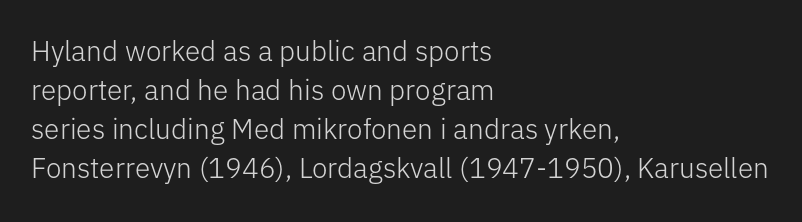
{"serif": "no", "italic": "no", "bold": "no", "weight": "light", "width": "normal", "stroke_contrast": "low", "x_height": "medium", "monospaced": "no", "underline": "no", "align": "left", "line_spacing": "normal", "line_spacing_ratio": 1.39, "letter_spacing": "normal", "letter_spacing_em": 0.0, "glyph_px": 28}
